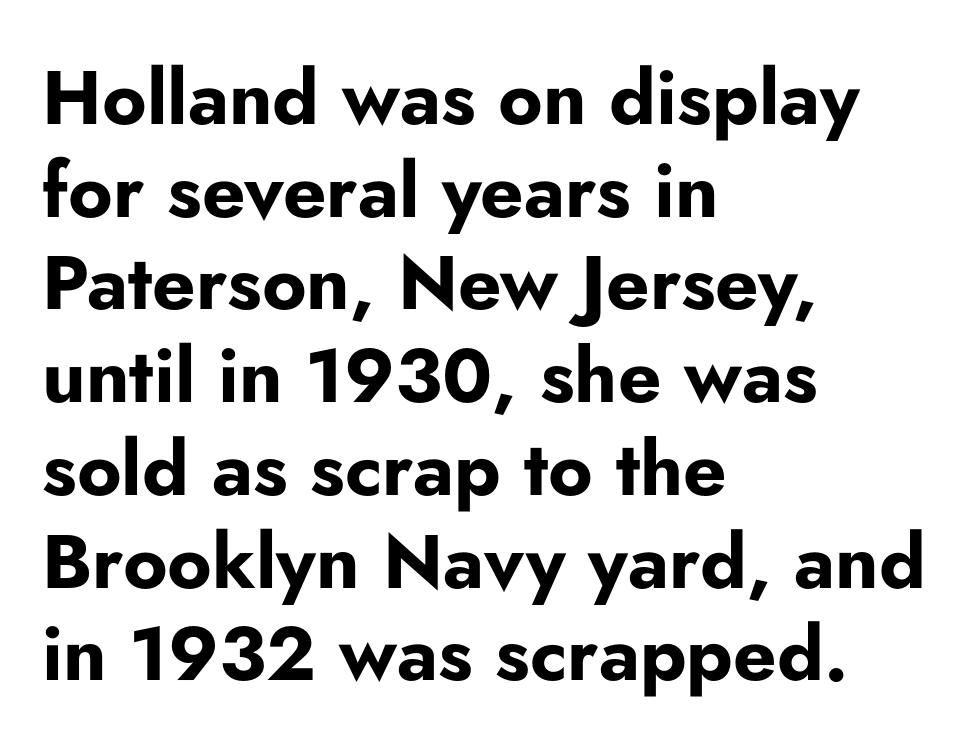
Tracking value appears to be zero — textbook default spacing. This sample has the flowing, uneven cadence of proportional lettering. The type sits square on the baseline with zero lean. Type without underlining. Horizontally, the lines are justified to the leading edge only. The face used here is a sans, in the tradition of grotesques and geometrics.
